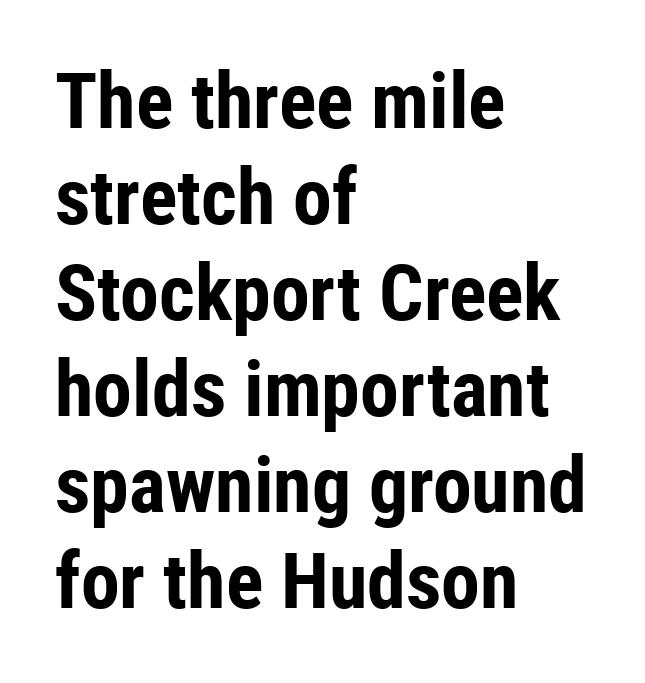
Q: Is the text bold? A: Yes.
Q: Is the text italic (slanted)? A: No, it is upright.
Q: Is the typeface a serif or a sans-serif typeface? A: Sans-serif.
Q: Is the text underlined? A: No.
Q: How is the paragraph aligned? A: Left-aligned.
Q: Is the spacing between letters normal or unusually wide? A: Normal.
Q: Width (condensed, normal, or wide)? A: Condensed.
Q: Stroke contrast? A: Low.
Q: x-height? A: Medium.
Q: Monospaced? A: No.
